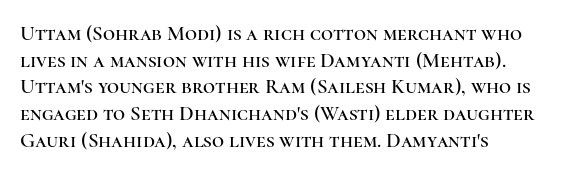
The image shows 21 px text type, upright; set left-aligned, normal line spacing (1.27x), normal letter spacing, not underlined.
